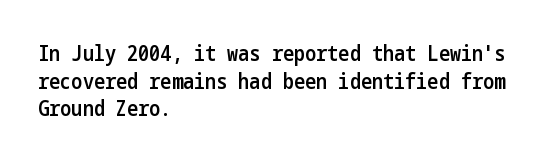
This sample uses plain, unmodified letter spacing. The foot of each line stays bare and open. The leading is moderate, giving the passage an even texture. A somewhat darkened texture: the type is semibold rather than bold.
